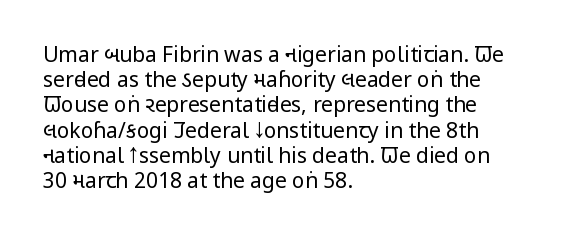
The letterforms sit shoulder to shoulder at normal distance. Typeset ragged right — the left edge is the straight one. The lettering holds an erect, upright posture throughout. Vertical stems look standard width or narrower in stroke. Beneath every word, the page is bare.
